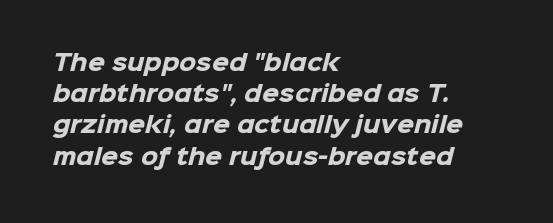
The image shows 22 px bold type; set left-aligned, normal line spacing (1.42x), normal letter spacing, not underlined.
